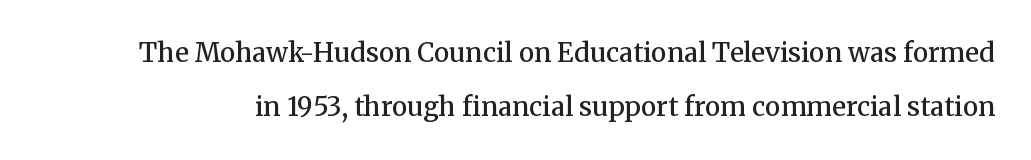
Q: Is the text bold? A: Semi-bold.
Q: Is the text italic (slanted)? A: No, it is upright.
Q: Is the text underlined? A: No.
Q: Is the spacing between letters normal or unusually wide? A: Normal.
Q: Is the spacing between lines tight, normal or loose? A: Loose.
